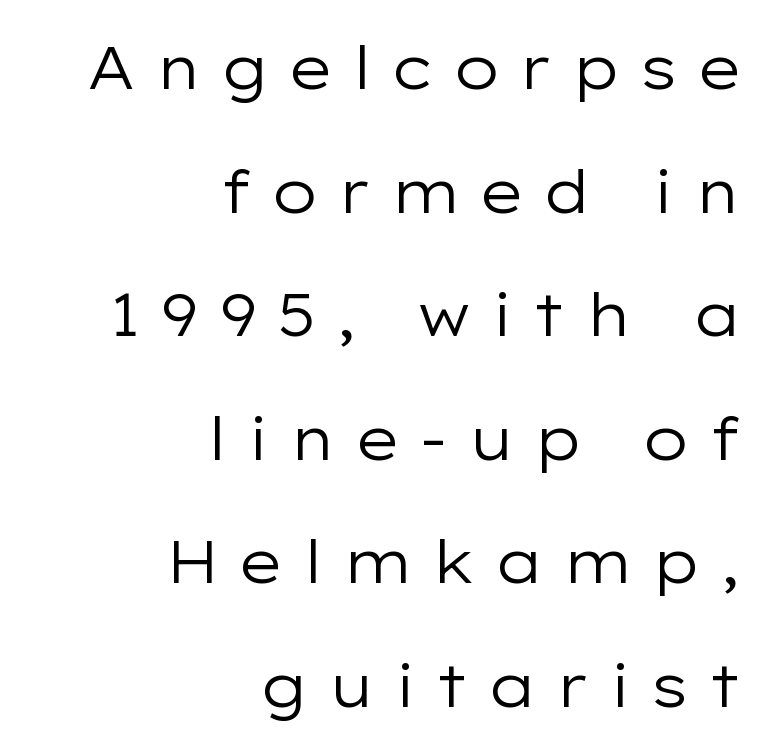
Q: Is the text bold? A: No.
Q: Is the text italic (slanted)? A: No, it is upright.
Q: Is the typeface a serif or a sans-serif typeface? A: Sans-serif.
Q: Is the text underlined? A: No.
Q: How is the paragraph aligned? A: Right-aligned.
Q: Is the spacing between letters normal or unusually wide? A: Unusually wide.
Q: Is the spacing between lines tight, normal or loose? A: Loose.
Q: Width (condensed, normal, or wide)? A: Wide.
Q: Stroke contrast? A: Low.
Q: x-height? A: Medium.
Q: Monospaced? A: No.
